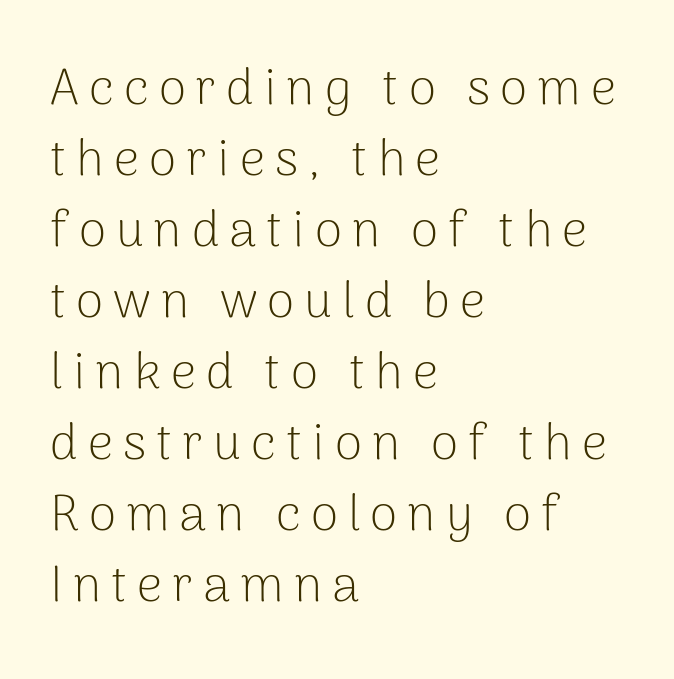
Character widths vary here, with narrow letters taking less room than wide ones. Words float on clear page, feet unadorned. Does the lettering tilt? It doesn't — this is upright. Casual observation: everything's shoved over to the left. Leading: standard. The type family on display is of the sans-serif kind.
